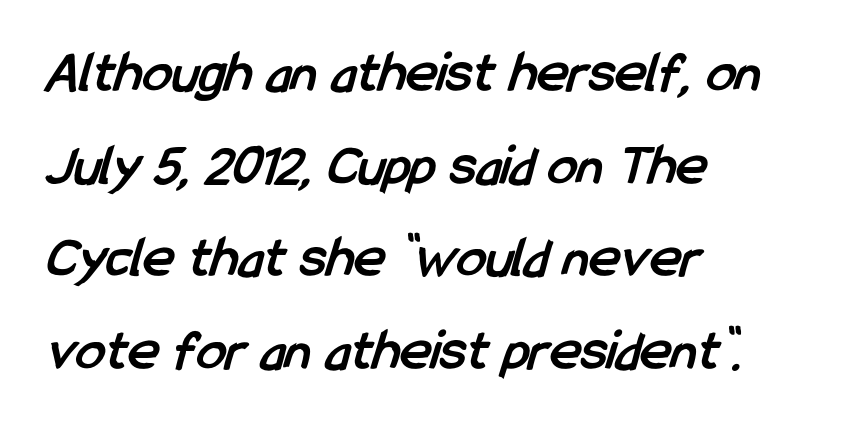
The image shows 59 px semibold, condensed sans-serif type; set left-aligned, normal line spacing (1.57x), normal letter spacing, not underlined; low stroke contrast and a medium x-height.
